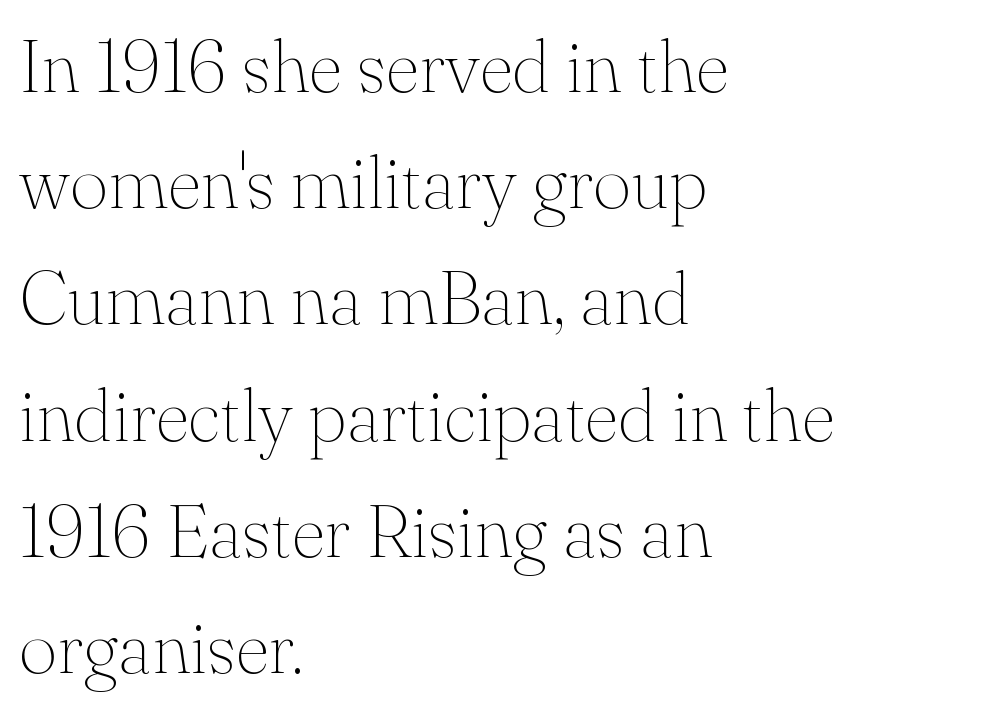
Q: Is the text bold? A: No.
Q: Is the text italic (slanted)? A: No, it is upright.
Q: Is the typeface a serif or a sans-serif typeface? A: Serif.
Q: Is the text underlined? A: No.
Q: How is the paragraph aligned? A: Left-aligned.
Q: Is the spacing between letters normal or unusually wide? A: Normal.
Q: Is the spacing between lines tight, normal or loose? A: Normal.
Q: Width (condensed, normal, or wide)? A: Normal.
Q: Stroke contrast? A: Medium.
Q: x-height? A: Small.
Q: Monospaced? A: No.
